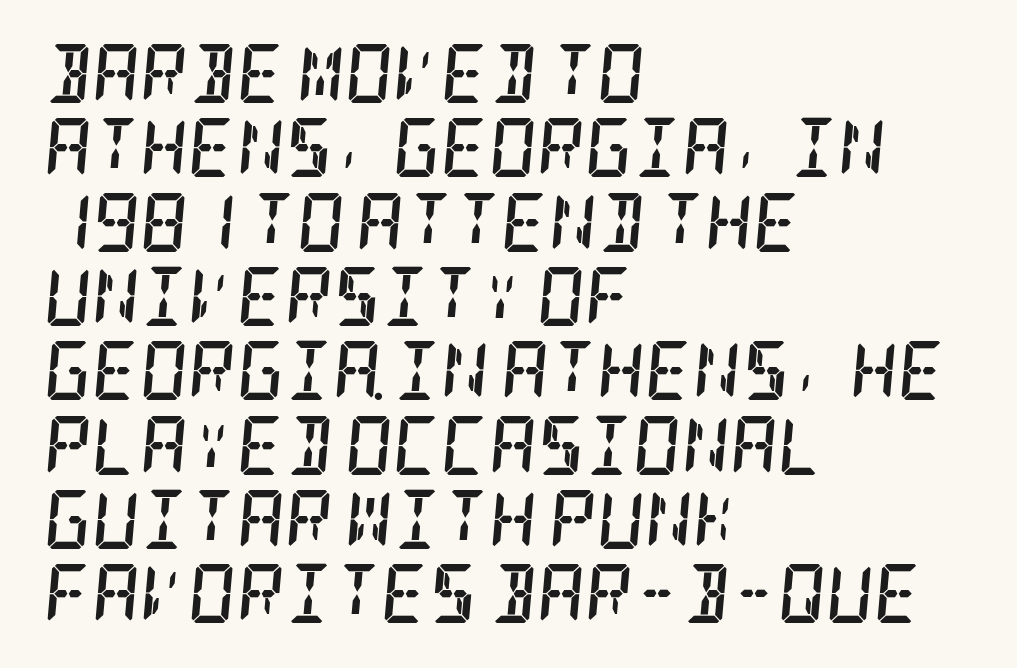
Q: Is the text bold? A: Yes.
Q: Is the text italic (slanted)? A: Yes, it leans right by about 5 degrees.
Q: Is the typeface a serif or a sans-serif typeface? A: Serif.
Q: Is the text underlined? A: No.
Q: How is the paragraph aligned? A: Left-aligned.
Q: Is the spacing between letters normal or unusually wide? A: Normal.
Q: Is the spacing between lines tight, normal or loose? A: Normal.
Q: Width (condensed, normal, or wide)? A: Condensed.
Q: Stroke contrast? A: Low.
Q: x-height? A: Large.
